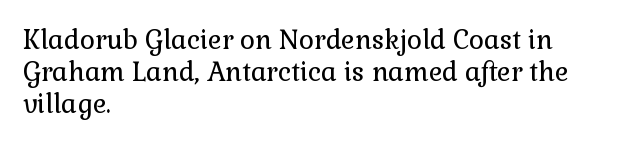
{"italic": "no", "bold": "no", "underline": "no", "align": "left", "line_spacing_ratio": 1.24, "letter_spacing": "normal", "letter_spacing_em": 0.0, "glyph_px": 26}
